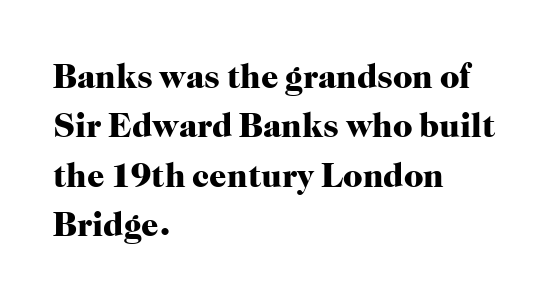
Q: Is the text bold? A: Yes.
Q: Is the text italic (slanted)? A: No, it is upright.
Q: Is the typeface a serif or a sans-serif typeface? A: Serif.
Q: Is the text underlined? A: No.
Q: How is the paragraph aligned? A: Left-aligned.
Q: Is the spacing between letters normal or unusually wide? A: Normal.
Q: Is the spacing between lines tight, normal or loose? A: Normal.
Q: Width (condensed, normal, or wide)? A: Normal.
Q: Stroke contrast? A: High.
Q: x-height? A: Medium.
Q: Monospaced? A: No.
